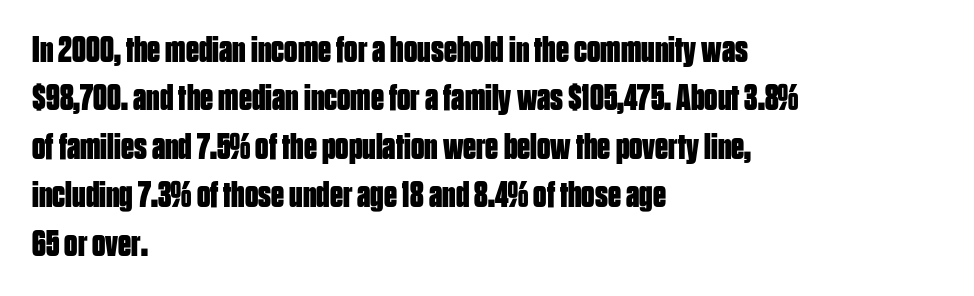
The image shows 37 px bold, condensed sans-serif type, upright; set left-aligned, normal line spacing (1.31x), normal letter spacing, not underlined; low stroke contrast and a large x-height.
